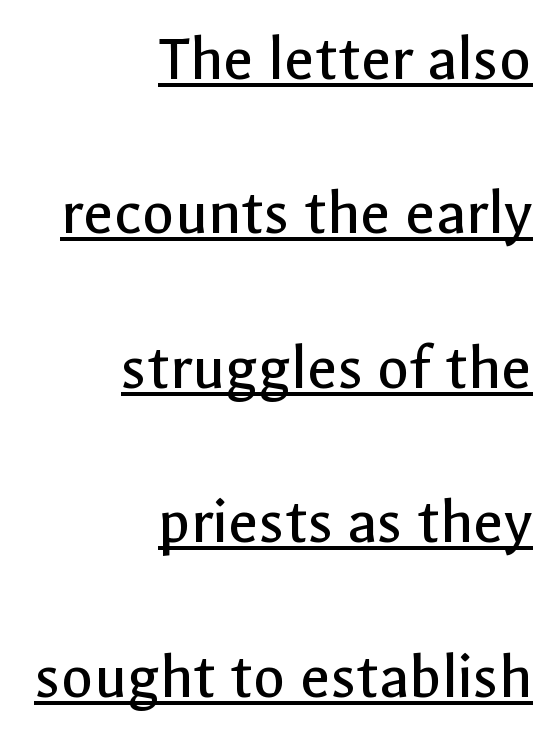
Q: Is the text bold? A: No.
Q: Is the text italic (slanted)? A: No, it is upright.
Q: Is the typeface a serif or a sans-serif typeface? A: Sans-serif.
Q: Is the text underlined? A: Yes.
Q: How is the paragraph aligned? A: Right-aligned.
Q: Is the spacing between letters normal or unusually wide? A: Normal.
Q: Is the spacing between lines tight, normal or loose? A: Loose.
Q: Width (condensed, normal, or wide)? A: Normal.
Q: x-height? A: Medium.
Q: Monospaced? A: No.
